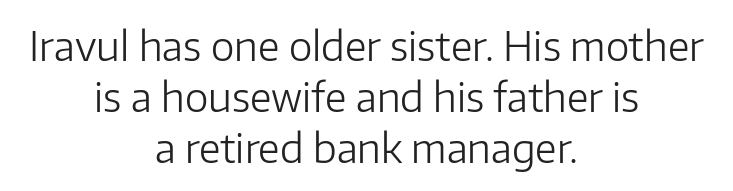
{"serif": "no", "italic": "no", "bold": "no", "weight": "light", "width": "normal", "stroke_contrast": "low", "x_height": "medium", "monospaced": "no", "underline": "no", "align": "center", "line_spacing": "normal", "line_spacing_ratio": 1.27, "letter_spacing": "normal", "letter_spacing_em": 0.0, "glyph_px": 40}
